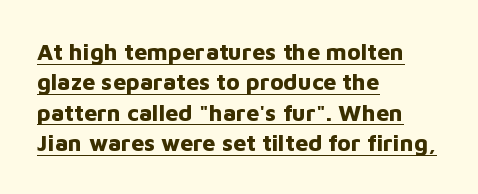
{"italic": "no", "bold": "yes", "underline": "yes", "align": "left", "line_spacing": "normal", "line_spacing_ratio": 1.32, "letter_spacing": "normal", "letter_spacing_em": 0.0, "glyph_px": 23}
